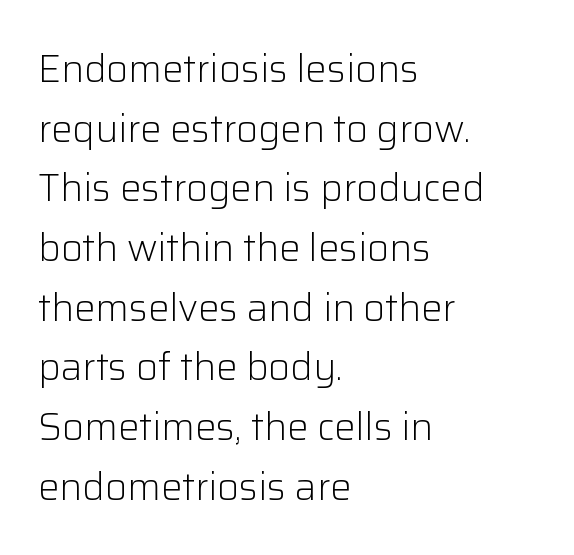
The face used here is proportionally spaced, like ordinary book or web type. The strokes are not fattened; the text isn't bold. The letterforms sit shoulder to shoulder at normal distance. Line beginnings align vertically; line endings do not. Italic: no, the glyphs are upright roman. Interline gaps are of average width in this sample.
